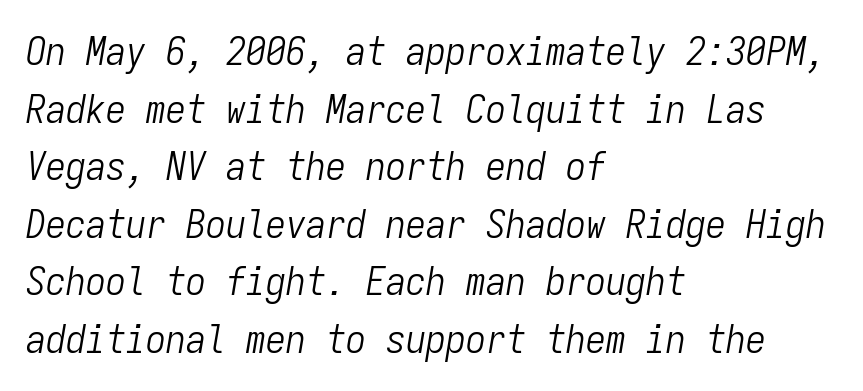
The space directly below the letters is spotless. The paragraph shown leans on its left margin. The specimen reads as italic at a glance. No heavy texture on the line: the type isn't bold. The vertical gap from one line to the next is medium. The tracking reads as untouched default to a designer's eye.
